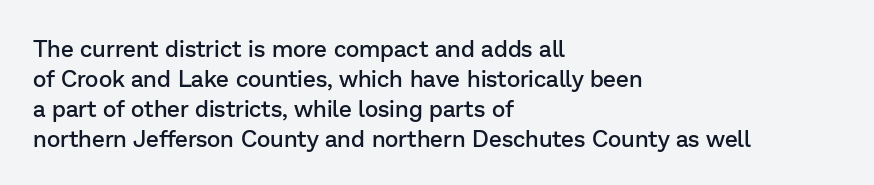
Q: Is the text bold? A: Semi-bold.
Q: Is the text italic (slanted)? A: No, it is upright.
Q: Is the text underlined? A: No.
Q: How is the paragraph aligned? A: Left-aligned.
Q: Is the spacing between letters normal or unusually wide? A: Normal.
Q: Is the spacing between lines tight, normal or loose? A: Normal.
